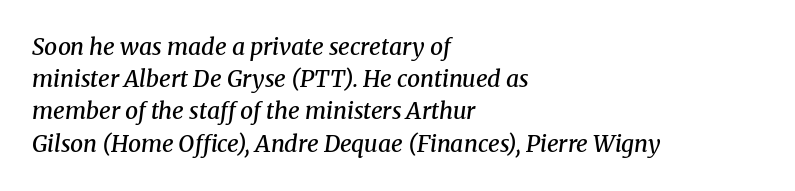
The image shows 23 px text type, italic (leaning right); set left-aligned, normal line spacing (1.4x), normal letter spacing, not underlined.
